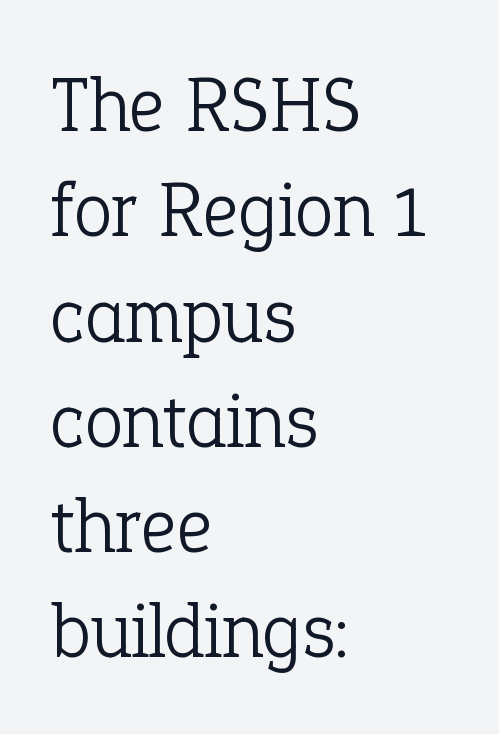
Q: Is the text bold? A: No.
Q: Is the text italic (slanted)? A: No, it is upright.
Q: Is the typeface a serif or a sans-serif typeface? A: Serif.
Q: Is the text underlined? A: No.
Q: How is the paragraph aligned? A: Left-aligned.
Q: Is the spacing between letters normal or unusually wide? A: Normal.
Q: Is the spacing between lines tight, normal or loose? A: Normal.
Q: Width (condensed, normal, or wide)? A: Normal.
Q: Stroke contrast? A: Low.
Q: x-height? A: Medium.
Q: Monospaced? A: No.
